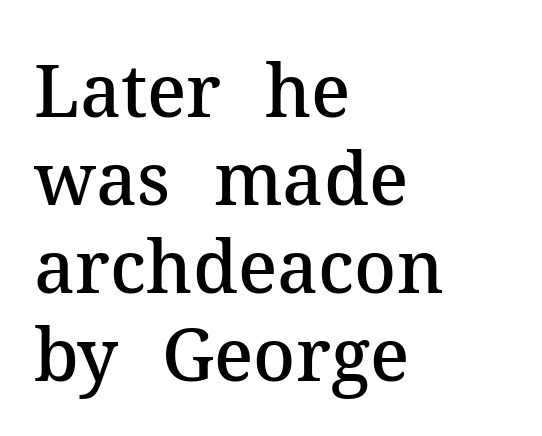
The image shows 72 px semibold serif type, upright; set left-aligned, line spacing 1.22x, normal letter spacing, not underlined; medium stroke contrast and a medium x-height.
